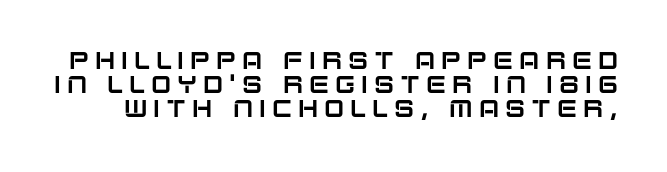
The image shows 24 px text type, upright; set tight line spacing (1.01x), unusually wide letter spacing (+0.25 em), not underlined.
